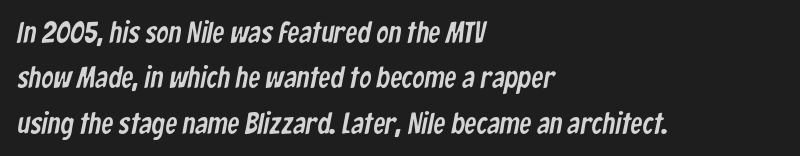
The image shows 30 px condensed sans-serif type; set left-aligned, normal line spacing (1.51x), normal letter spacing, not underlined; low stroke contrast and a medium x-height.
